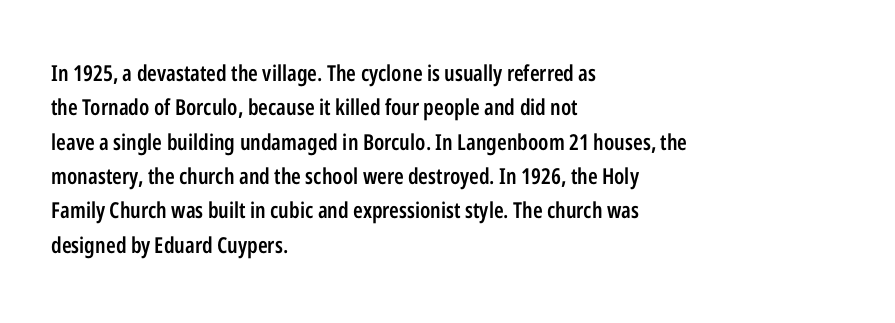
The lines in this sample share a left origin and differ only in where they stop. Firm but not heavy-handed strokes: this text is semibold. A typesetter would call this leading conventional body-copy spacing. Decoration check: the copy has no underline. There is no visible air inserted between adjacent glyphs. Ordinary non-slanted type is in use.
